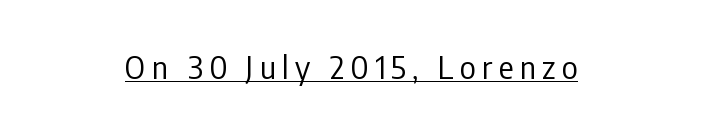
{"serif": "no", "italic": "no", "bold": "no", "weight": "regular", "width": "condensed", "stroke_contrast": "low", "x_height": "medium", "monospaced": "no", "underline": "yes", "align": "center", "letter_spacing": "wide", "letter_spacing_em": 0.2, "glyph_px": 31}
